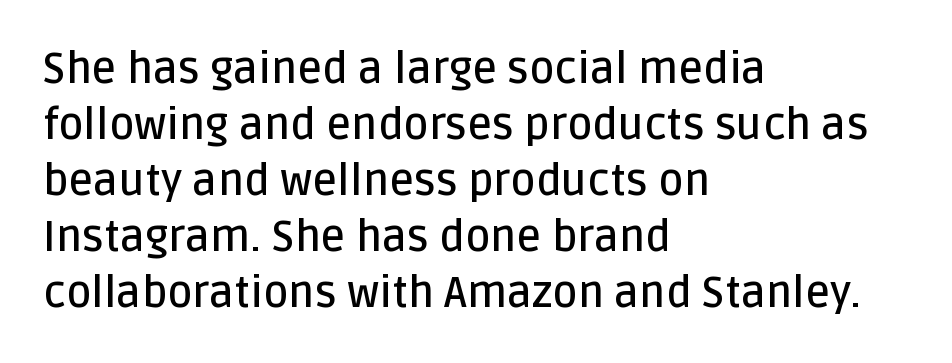
The image shows 43 px semibold sans-serif type, upright; set left-aligned, normal line spacing (1.3x), normal letter spacing, not underlined; low stroke contrast and a large x-height.
